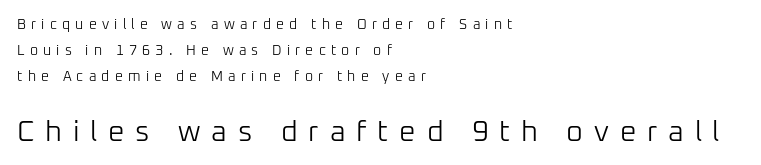
Note the varied advance widths — an 'i' is clearly narrower than an 'm'. One-word summary of the alignment: left. Underline: absent. The letters are spread apart with noticeably loose tracking. The type family on display is of the sans-serif kind.
